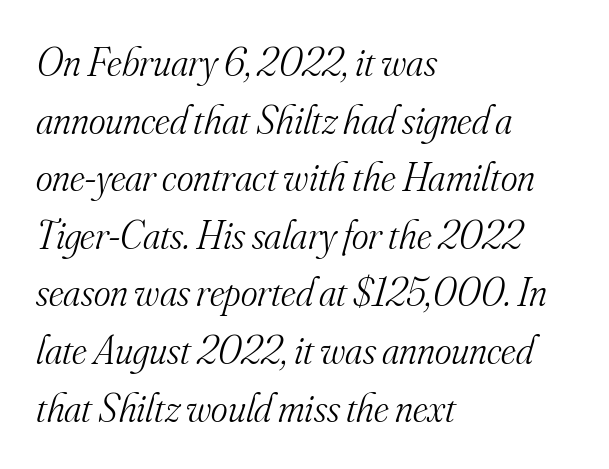
{"serif": "yes", "italic": "yes", "lean": "right", "slant_degrees": 16, "bold": "no", "weight": "light", "width": "normal", "stroke_contrast": "medium", "x_height": "small", "monospaced": "no", "underline": "no", "align": "left", "line_spacing": "normal", "line_spacing_ratio": 1.44, "letter_spacing": "normal", "letter_spacing_em": 0.0, "glyph_px": 40}
